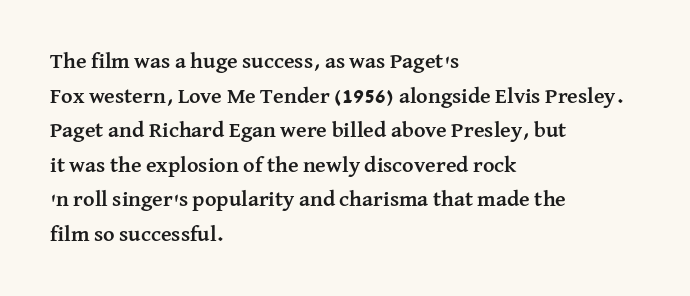
Q: Is the text bold? A: Yes.
Q: Is the text italic (slanted)? A: No, it is upright.
Q: Is the text underlined? A: No.
Q: How is the paragraph aligned? A: Left-aligned.
Q: Is the spacing between letters normal or unusually wide? A: Normal.
Q: Is the spacing between lines tight, normal or loose? A: Normal.
